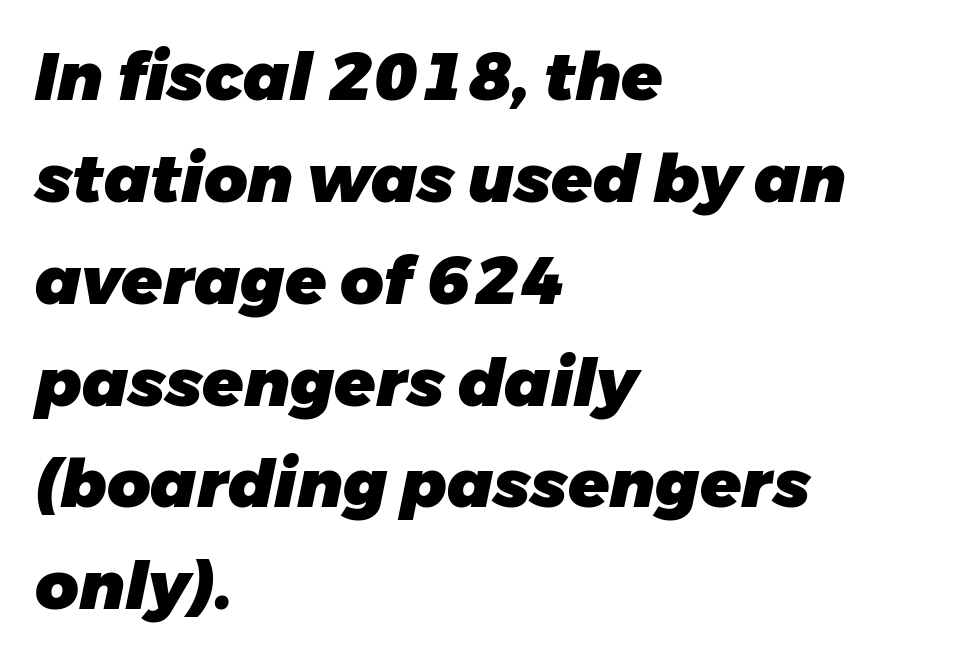
The image shows 67 px heavy type, italic (leaning right); set left-aligned, normal line spacing (1.52x), normal letter spacing, not underlined; low stroke contrast and a medium x-height.
